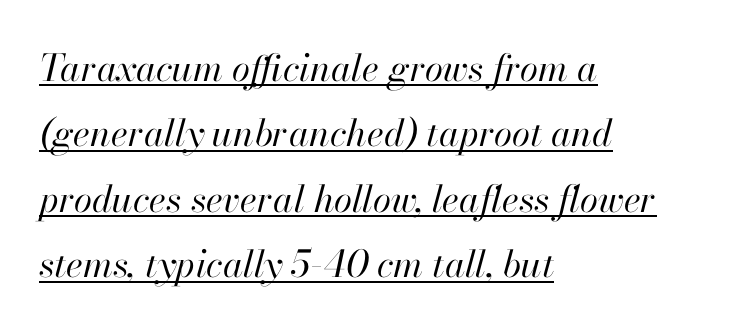
Which margin do the lines hug? The left one — the right edge is uneven. These lines are rendered in a variable-pitch font. No chunkiness to these letters — they're not bold. Honestly, the letter spacing is just normal — you wouldn't notice it. Underline: present.
